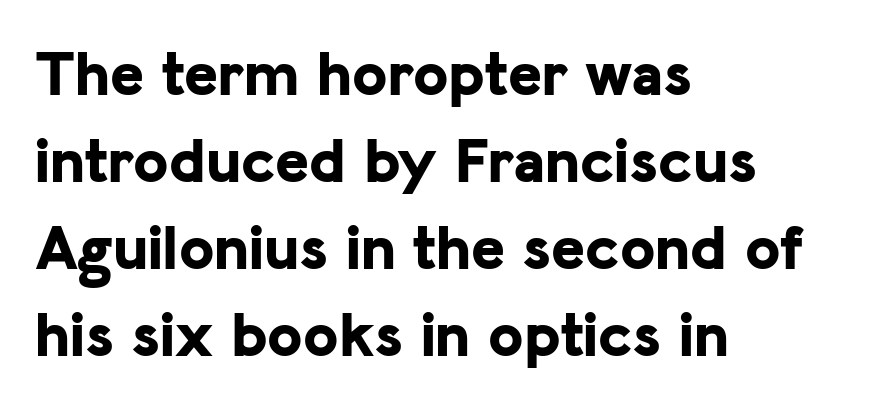
The image shows 64 px bold sans-serif type, upright; set left-aligned, normal line spacing (1.36x), normal letter spacing, not underlined; low stroke contrast and a medium x-height.
